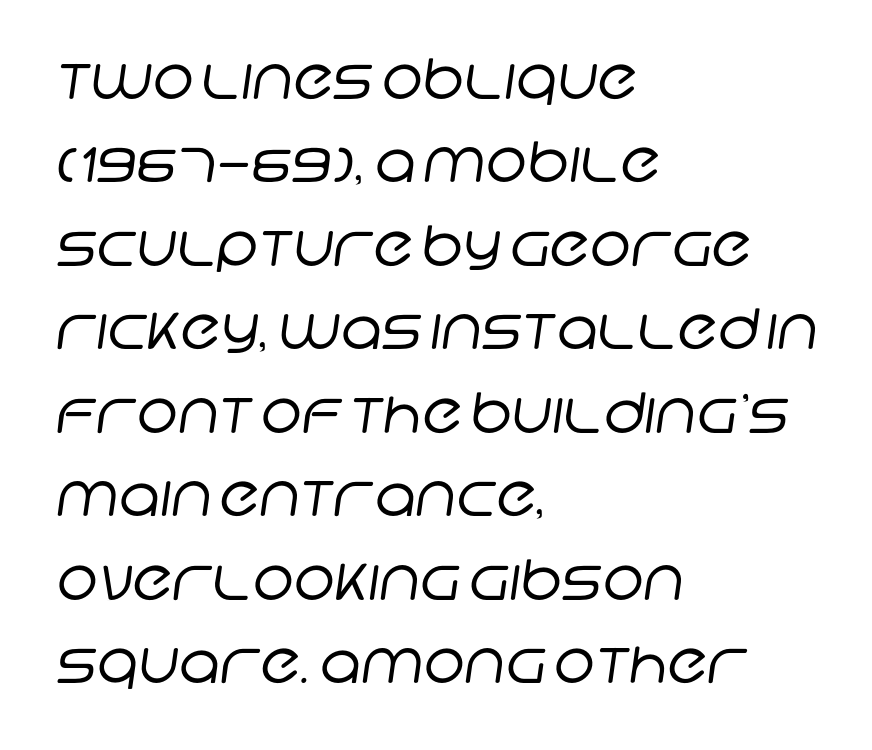
{"serif": "no", "bold": "no", "weight": "regular", "width": "normal", "stroke_contrast": "low", "x_height": "large", "monospaced": "no", "underline": "no", "align": "left", "line_spacing": "normal", "line_spacing_ratio": 1.49, "letter_spacing": "normal", "letter_spacing_em": 0.0, "glyph_px": 56}
